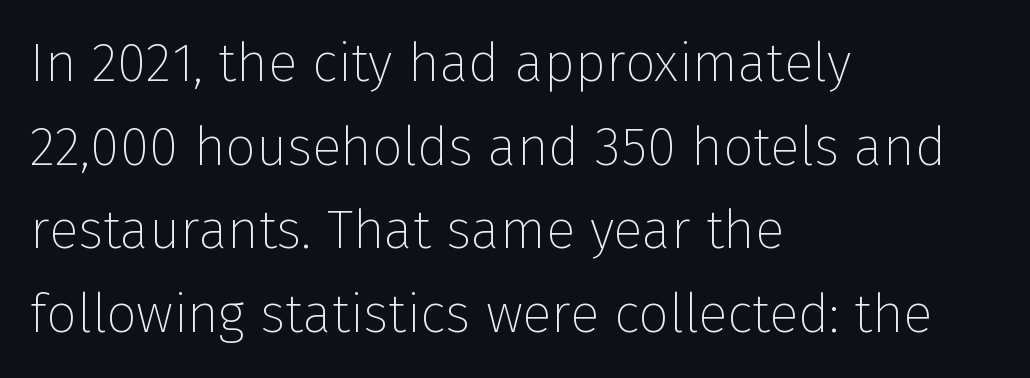
The image shows 54 px thin sans-serif type, upright; set left-aligned, normal line spacing (1.55x), normal letter spacing, not underlined; low stroke contrast and a medium x-height.
